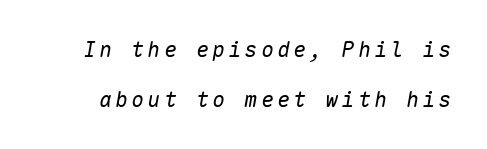
Q: Is the text bold? A: No.
Q: Is the text italic (slanted)? A: Yes, it leans right by about 10 degrees.
Q: Is the text underlined? A: No.
Q: Is the spacing between lines tight, normal or loose? A: Loose.
